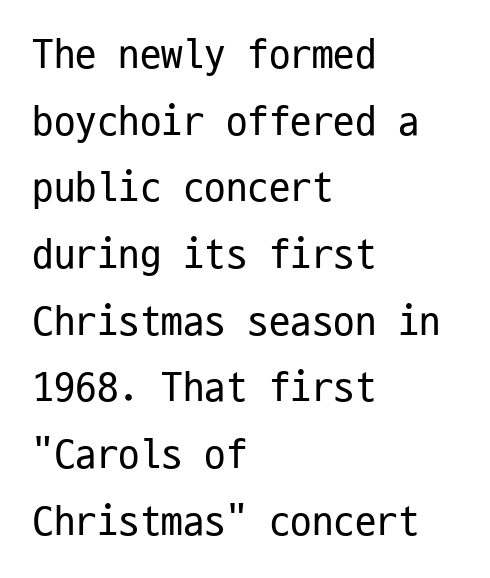
The image shows 43 px regular-weight, condensed sans-serif type, upright, monospaced; set left-aligned, normal line spacing (1.55x), normal letter spacing, not underlined; low stroke contrast and a medium x-height.
